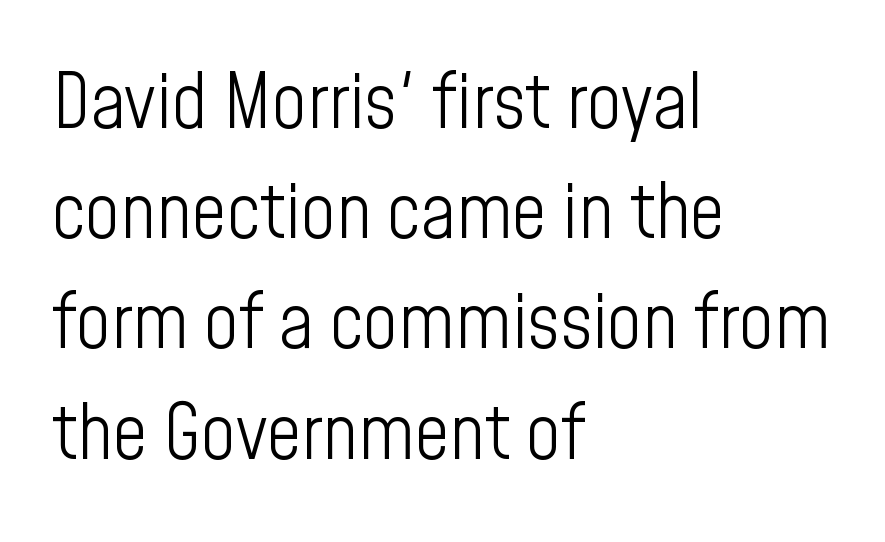
Look at the tracking — it's just the regular setting, nothing added. A sans-serif font was chosen for this passage. Summary of weight: not heavy and not bold. How would I describe the line gaps? Plain and ordinary. Bare-footed words on every line. Varying glyph widths throughout — classic text-font behaviour.
